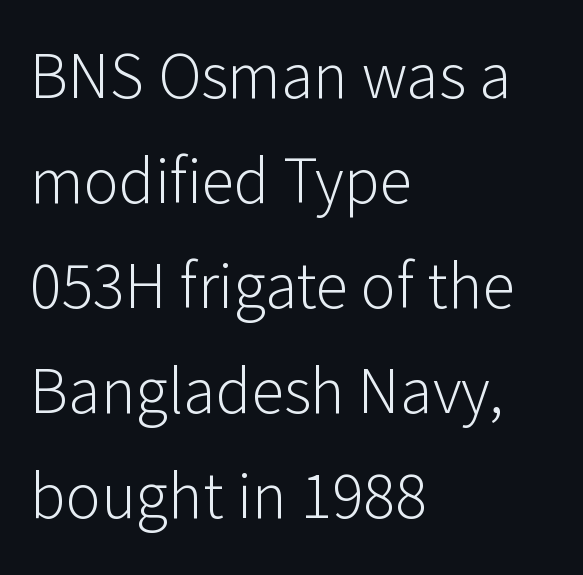
The image shows 66 px light sans-serif type, upright; set left-aligned, normal line spacing (1.59x), normal letter spacing, not underlined; low stroke contrast and a medium x-height.
